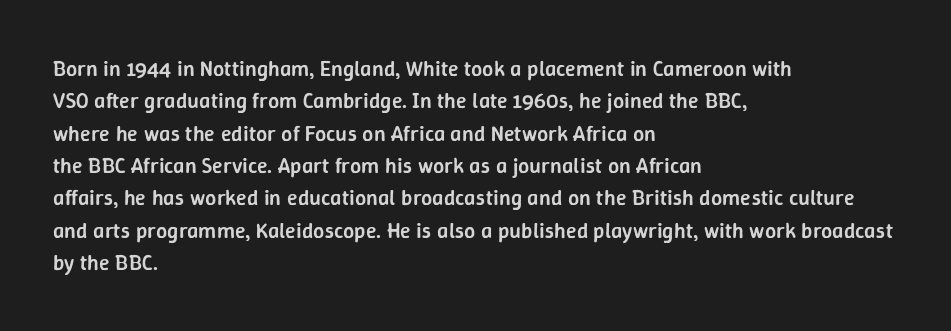
The image shows 22 px text type, upright; set left-aligned, normal line spacing (1.47x), normal letter spacing, not underlined.
